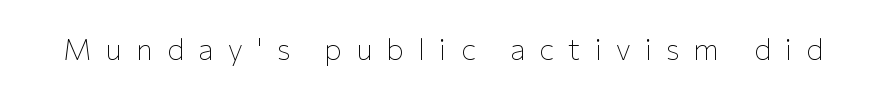
The image shows 30 px thin sans-serif type, upright; set unusually wide letter spacing (+0.47 em), not underlined; low stroke contrast and a medium x-height.
